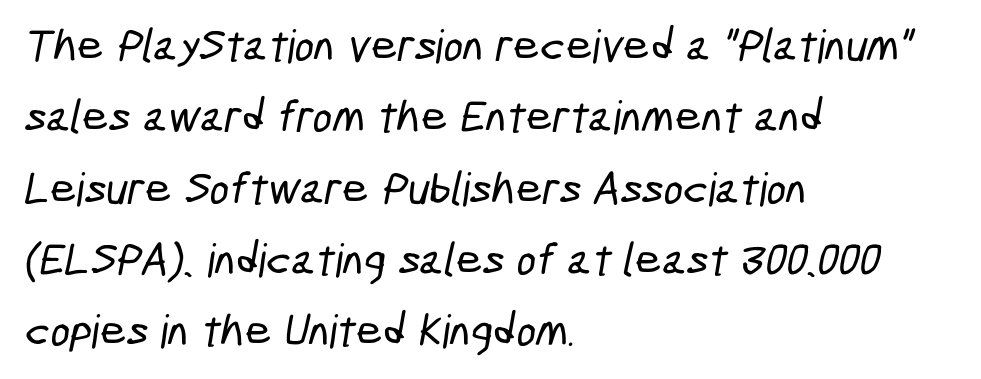
These lines keep a tight, regular rhythm from letter to letter. Here the designer chose a conventional face with non-uniform glyph widths. This block has exactly the height ordinary leading produces. Decoration check: the copy has no underline. The characters display no serif detailing; their extremities are plain. These lines are set flush left with a ragged right edge.
